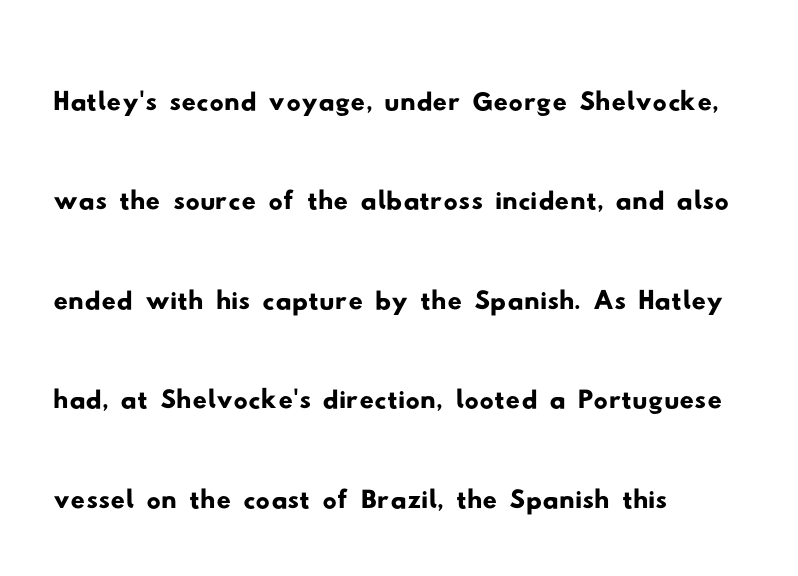
The letters advance in unequal steps, a hallmark of proportional type. Descenders are the only things crossing below the line. Spacing between characters is what you'd get straight out of the box. Vertical spacing — default.
